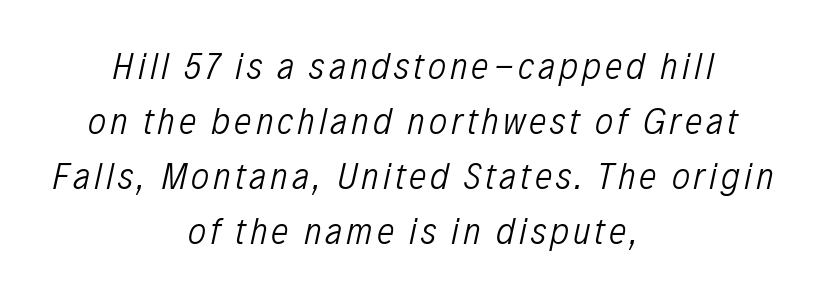
Compared with a typical body face, this is equally light or lighter still. A clean baseline with only descenders dipping below it. Character widths vary here, with narrow letters taking less room than wide ones. The space between consecutive lines is moderate. The compositor balanced each line on the midline.
